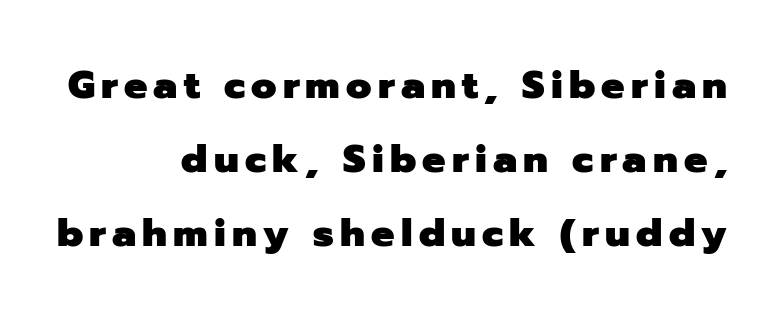
The letters stand upright; this is a roman face. To sum up the face: it is a sans, with no serifs. Baseline-to-baseline distance is far greater than the letter height. Anything drawn beneath the words? Only blank space. Looks like regular typesetting: each glyph gets only the width it needs.
